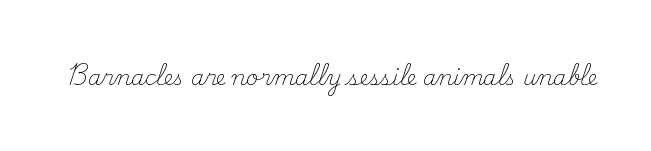
The image shows 21 px text type; set normal letter spacing, not underlined.
